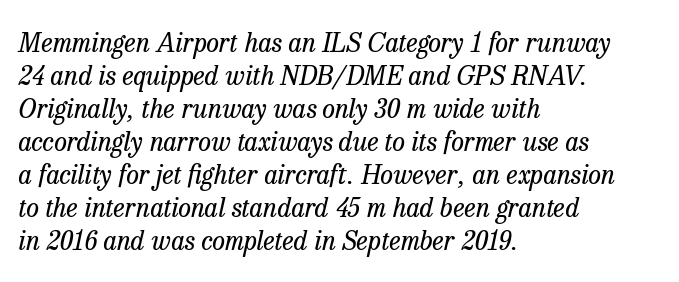
The line texture is even and compact thanks to regular tracking. Every row of glyphs begins at an identical x-position on the left. What's the leading like? Ordinary, nothing unusual. Observe the lean: these are italic letterforms.
